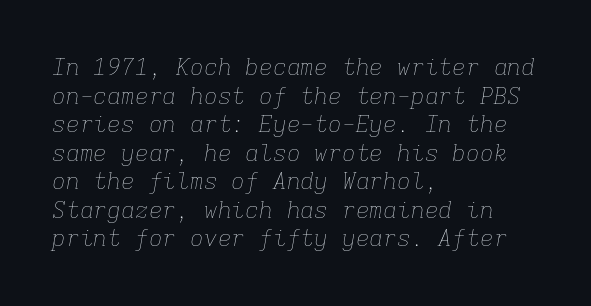
Q: Is the text bold? A: No.
Q: Is the text italic (slanted)? A: Yes, it leans right by about 9 degrees.
Q: Is the text underlined? A: No.
Q: How is the paragraph aligned? A: Left-aligned.
Q: Is the spacing between letters normal or unusually wide? A: Normal.
